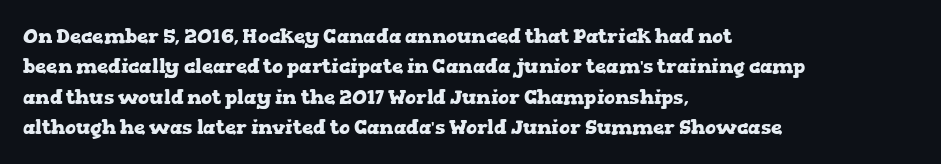
The image shows 20 px bold type, upright; set left-aligned, normal line spacing (1.52x), normal letter spacing, not underlined.
